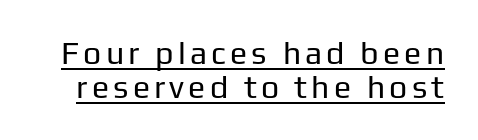
The image shows 32 px regular-weight sans-serif type, upright; set tight line spacing (1.05x), underlined; low stroke contrast and a medium x-height.
